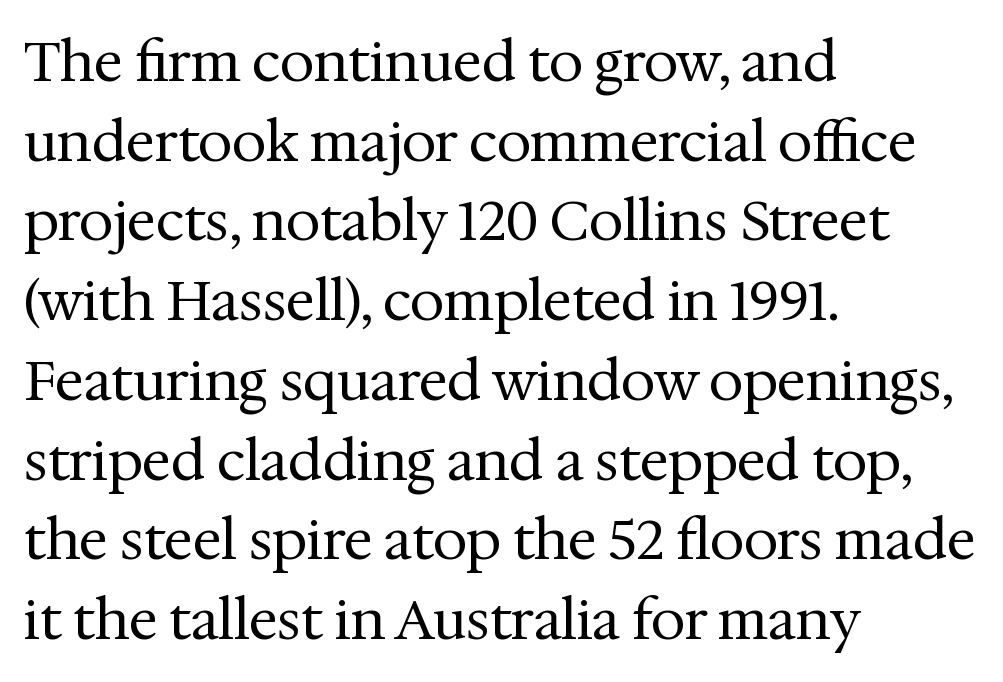
The image shows 55 px regular-weight serif type, upright; set left-aligned, normal line spacing (1.45x), normal letter spacing, not underlined; medium stroke contrast and a medium x-height.
